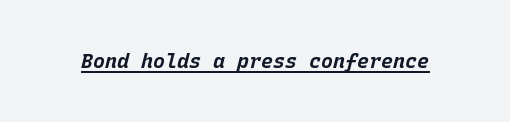
Q: Is the text bold? A: Yes.
Q: Is the text italic (slanted)? A: Yes, it leans right by about 15 degrees.
Q: Is the text underlined? A: Yes.
Q: Is the spacing between letters normal or unusually wide? A: Normal.
